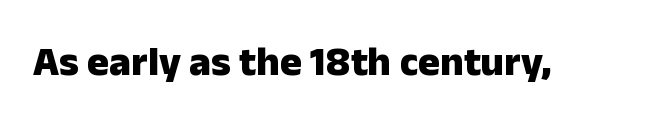
Is this a fixed-width face? No — the glyphs have proportional, varying widths. The type sits square on the baseline with zero lean. Nope, no serifs anywhere on these letters. Observe the ordinary spacing: letters are neighbours, not strangers. The area under the type is left untouched.
